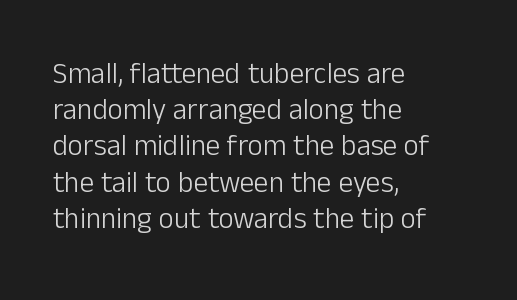
The image shows 29 px light sans-serif type, upright; set left-aligned, normal line spacing (1.25x), normal letter spacing, not underlined; low stroke contrast and a medium x-height.
